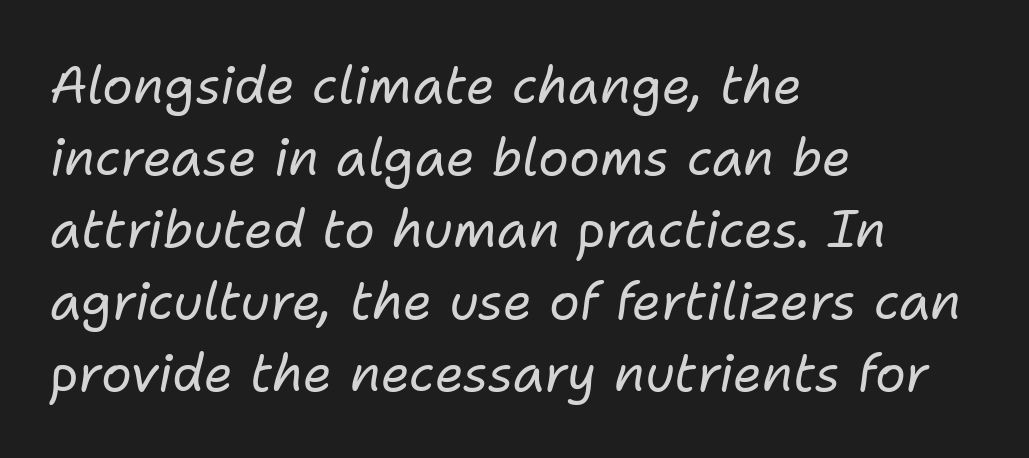
Q: Is the text bold? A: No.
Q: Is the text italic (slanted)? A: Yes, it leans right by about 11 degrees.
Q: Is the text underlined? A: No.
Q: How is the paragraph aligned? A: Left-aligned.
Q: Is the spacing between letters normal or unusually wide? A: Normal.
Q: Is the spacing between lines tight, normal or loose? A: Normal.
Q: Width (condensed, normal, or wide)? A: Normal.
Q: Stroke contrast? A: Low.
Q: x-height? A: Medium.
Q: Monospaced? A: No.
